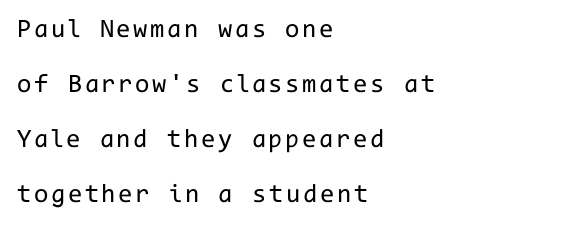
Bare-footed words on every line. A typesetter would call this leading open, well beyond the default. Weight: not bold — regular or lighter. The lines in this sample share a left origin and differ only in where they stop. Ascenders rise straight up at ninety degrees.
